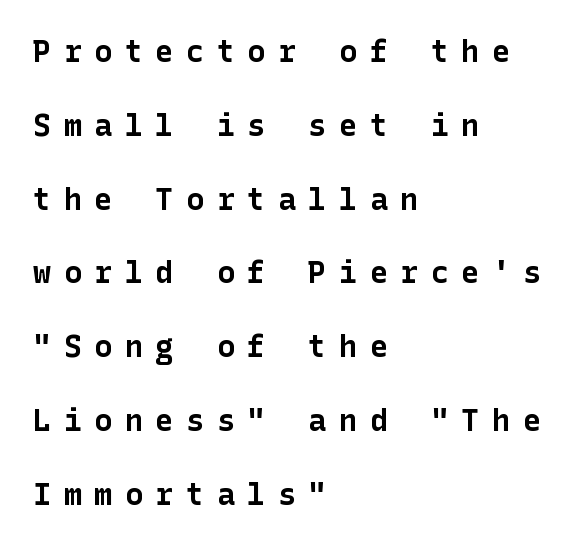
Q: Is the text bold? A: Yes.
Q: Is the text italic (slanted)? A: No, it is upright.
Q: Is the typeface a serif or a sans-serif typeface? A: Sans-serif.
Q: Is the text underlined? A: No.
Q: How is the paragraph aligned? A: Left-aligned.
Q: Is the spacing between letters normal or unusually wide? A: Unusually wide.
Q: Is the spacing between lines tight, normal or loose? A: Loose.
Q: Width (condensed, normal, or wide)? A: Normal.
Q: Stroke contrast? A: Low.
Q: x-height? A: Medium.
